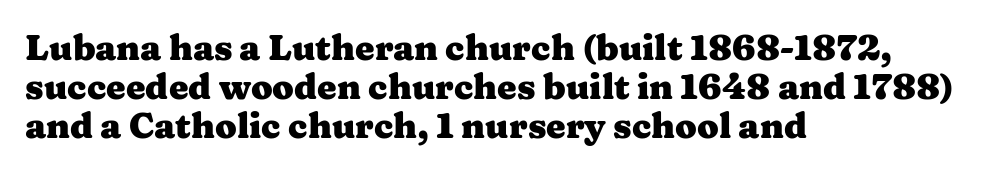
{"serif": "yes", "italic": "no", "bold": "yes", "weight": "heavy", "width": "wide", "stroke_contrast": "medium", "x_height": "medium", "monospaced": "no", "underline": "no", "align": "left", "line_spacing": "tight", "line_spacing_ratio": 1.11, "letter_spacing": "normal", "letter_spacing_em": 0.0, "glyph_px": 35}
